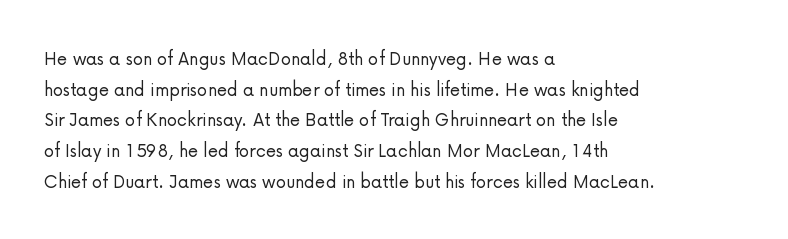
The image shows 21 px text type, upright; set left-aligned, normal line spacing (1.46x), normal letter spacing, not underlined.
